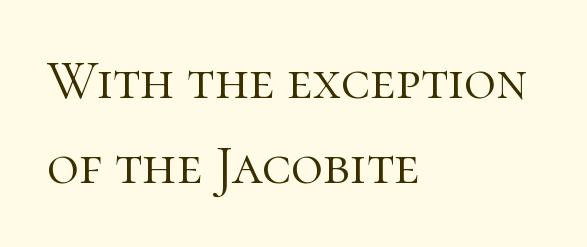
The image shows 55 px light serif type, upright; set left-aligned, normal line spacing (1.55x), normal letter spacing, not underlined; high stroke contrast and a medium x-height.
